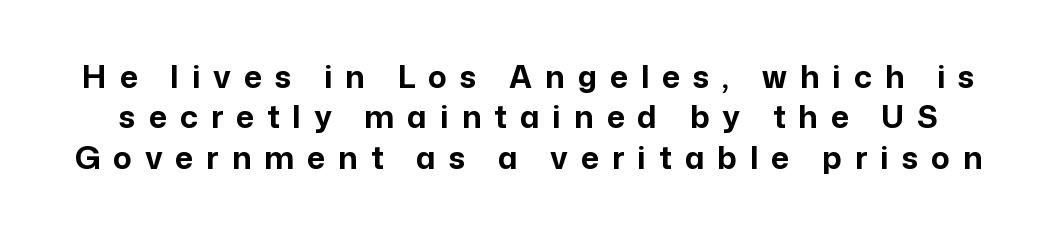
The letters are spread apart with noticeably loose tracking. Does the lettering tilt? It doesn't — this is upright. Baseline-to-baseline distance is the conventional proportion of letter height. The string is rendered with underlining switched off.
